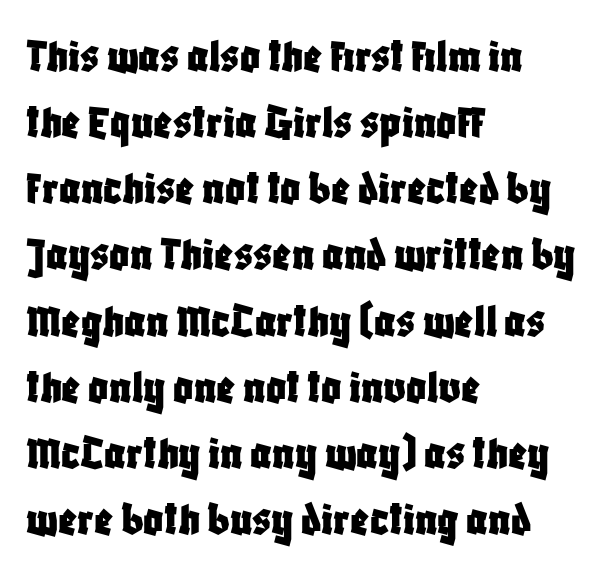
{"serif": "no", "italic": "no", "width": "condensed", "stroke_contrast": "low", "x_height": "large", "monospaced": "no", "underline": "no", "align": "left", "line_spacing": "normal", "line_spacing_ratio": 1.35, "letter_spacing": "normal", "letter_spacing_em": 0.0, "glyph_px": 49}
